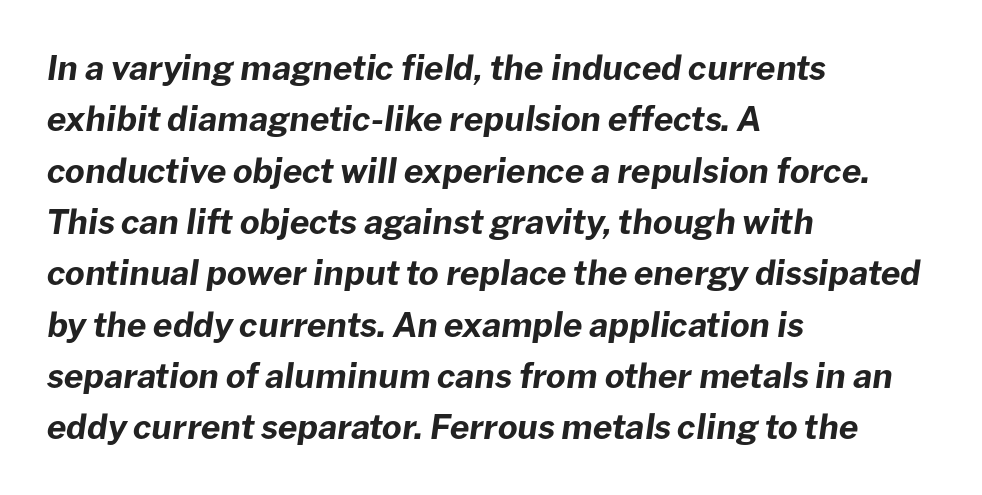
The image shows 34 px bold type, italic (leaning right); set left-aligned, normal line spacing (1.51x), normal letter spacing, not underlined; low stroke contrast and a medium x-height.
